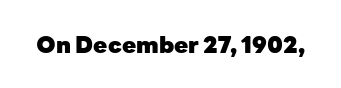
Q: Is the text bold? A: Yes.
Q: Is the text italic (slanted)? A: No, it is upright.
Q: Is the text underlined? A: No.
Q: Is the spacing between letters normal or unusually wide? A: Normal.
